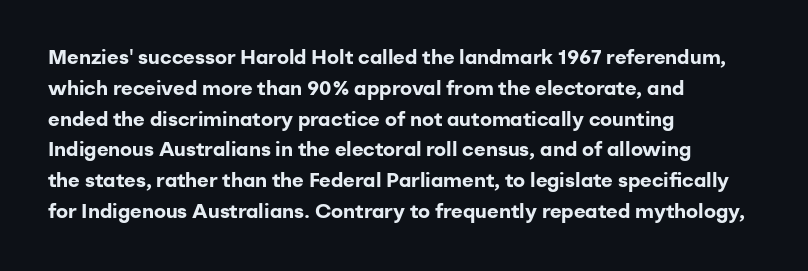
A student would call this left alignment; a typographer would say flush left, rag right. Any mark beneath the type? The region is blank. A dark, heavy texture on the line: the type is bold. The leading is moderate, giving the passage an even texture. The gaps between neighbouring characters are ordinary and unremarkable. The axis of the letterforms is exactly vertical.
